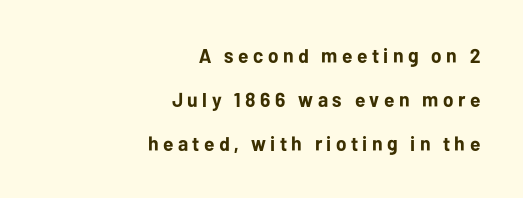
Alignment: flush right. Substantial extra tracking has been applied to these lines. The axis of the letterforms is exactly vertical. How would I describe the line gaps? Wide and relaxed. Check under the words: just untouched page. Students, this is bold: see how much ink each stroke carries.
